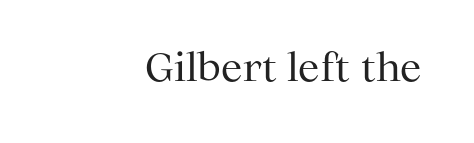
The image shows 38 px regular-weight serif type, upright; set right-aligned, normal letter spacing, not underlined; medium stroke contrast and a medium x-height.
